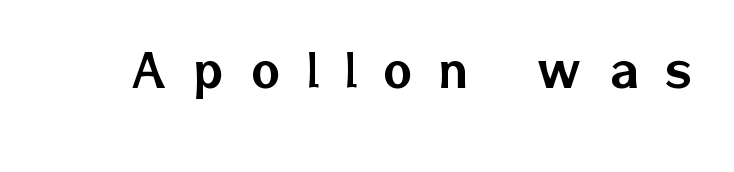
Observe the wide spacing: letters keep a clear distance from each other. The passage shown is typed in a proportional face where columns would drift. The letters stand upright; this is a roman face. Anything drawn beneath the words? Only blank space. Stroke terminals: plain, sans-serif.
